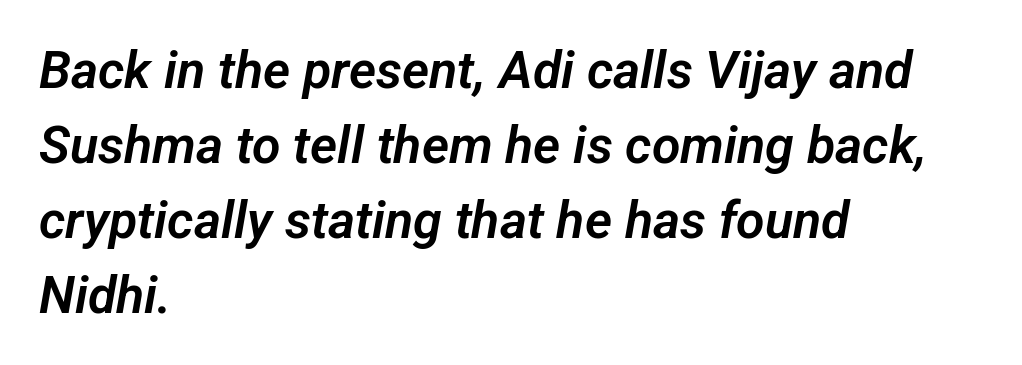
Q: Is the typeface a serif or a sans-serif typeface? A: Sans-serif.
Q: Is the text underlined? A: No.
Q: How is the paragraph aligned? A: Left-aligned.
Q: Is the spacing between letters normal or unusually wide? A: Normal.
Q: Is the spacing between lines tight, normal or loose? A: Normal.
Q: Width (condensed, normal, or wide)? A: Normal.
Q: Stroke contrast? A: Low.
Q: x-height? A: Medium.
Q: Monospaced? A: No.
